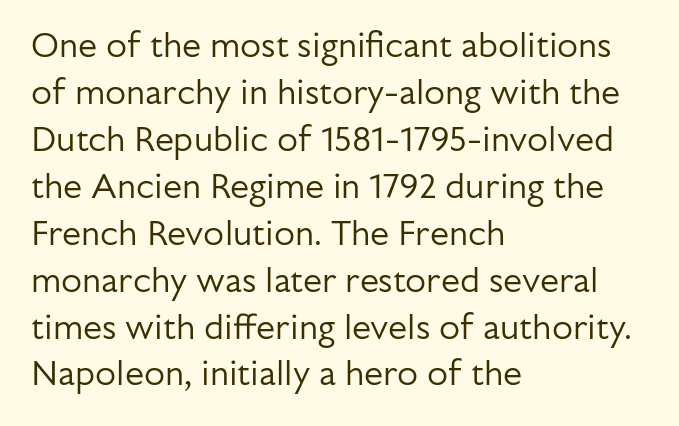
Normally led — the rows are evenly, conventionally spaced. The font is comparable to plain body text, perhaps lighter. You can tell it's not italic because the verticals are truly vertical. Each word holds together tightly as a unit, with standard inter-letter gaps. The rendering uses natural spacing where letterforms have individual widths.
